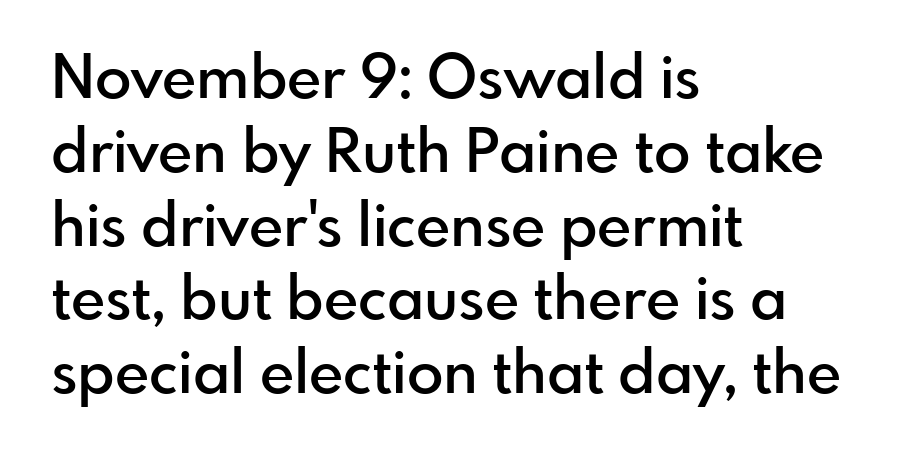
Q: Is the text bold? A: Semi-bold.
Q: Is the text italic (slanted)? A: No, it is upright.
Q: Is the typeface a serif or a sans-serif typeface? A: Sans-serif.
Q: Is the text underlined? A: No.
Q: How is the paragraph aligned? A: Left-aligned.
Q: Is the spacing between letters normal or unusually wide? A: Normal.
Q: Width (condensed, normal, or wide)? A: Normal.
Q: Stroke contrast? A: Low.
Q: x-height? A: Small.
Q: Monospaced? A: No.
